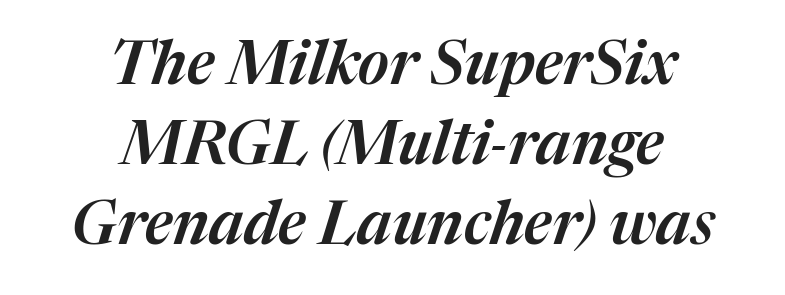
Q: Is the text italic (slanted)? A: Yes, it leans right by about 17 degrees.
Q: Is the text underlined? A: No.
Q: How is the paragraph aligned? A: Centered.
Q: Is the spacing between letters normal or unusually wide? A: Normal.
Q: Is the spacing between lines tight, normal or loose? A: Normal.
Q: Width (condensed, normal, or wide)? A: Normal.
Q: Stroke contrast? A: Medium.
Q: x-height? A: Medium.
Q: Monospaced? A: No.
